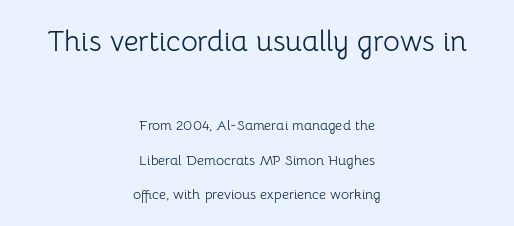
The image shows 29 px light sans-serif type, upright; set centered, loose line spacing (2.45x), normal letter spacing, not underlined; the first (top) block is 2.07x larger; low stroke contrast and a medium x-height.
